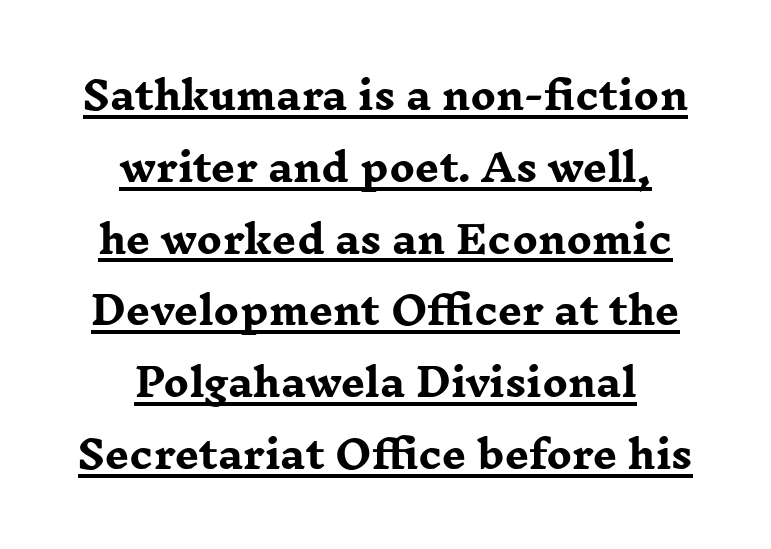
Ascenders rise straight up at ninety degrees. You could not count columns in this text — the font is proportionally spaced. Is there an underline? Yes — a line sits under the letters. Horizontal alignment here is central, giving a formal, balanced look. What stands out about the letter spacing? Nothing — it is the standard amount. Small tapered or slab feet sit at the stroke ends, so this counts as serif.
